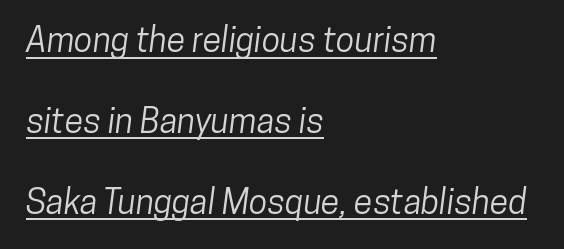
Spacing verdict: proportional, widths tailored to each character. What stands out about the letter spacing? Nothing — it is the standard amount. Students, observe: this is what heavily led, spacious text looks like. The typeface chosen for these lines omits serifs. This sample carries an underscore along the baseline area.
